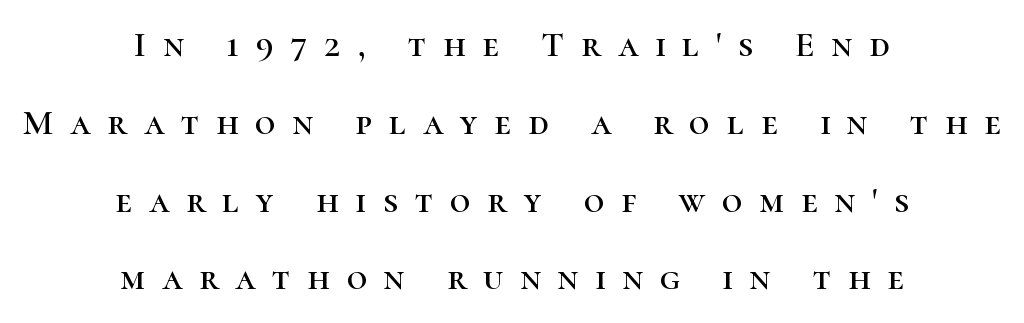
{"serif": "yes", "italic": "no", "width": "normal", "stroke_contrast": "high", "x_height": "medium", "monospaced": "no", "underline": "no", "align": "center", "line_spacing": "loose", "line_spacing_ratio": 2.16, "letter_spacing": "wide", "letter_spacing_em": 0.47, "glyph_px": 36}
